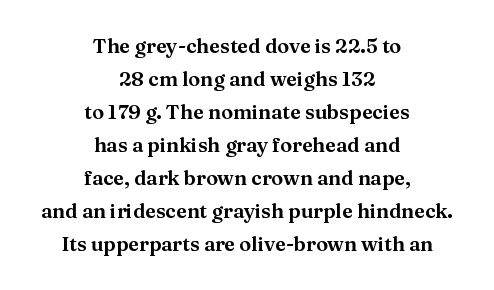
The rendering uses a moderate line-height, typical for paragraphs. The area under the type is left untouched. Nope, not italic — everything's standing straight. What stands out about the letter spacing? Nothing — it is the standard amount.
